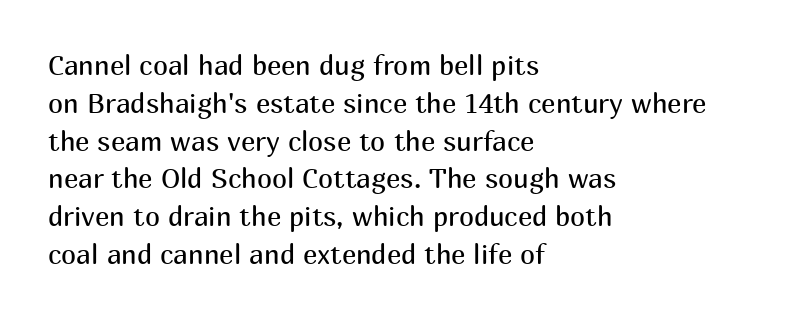
Short note: letters normally spaced. These lines are set flush left with a ragged right edge. The passage shown is not bold in any degree. Rows of type keep a routine distance in the vertical direction. This is the regular roman posture of the typeface.
